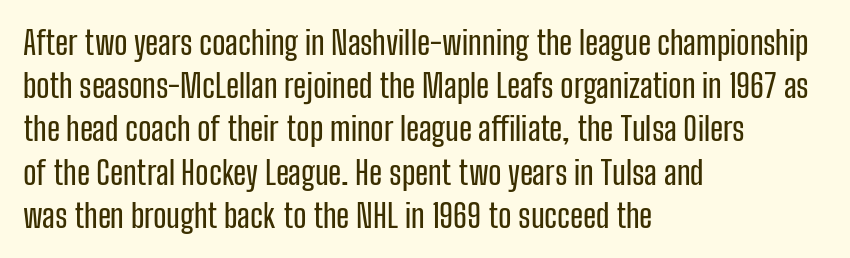
The type is set solid horizontally, with unmodified tracking. Summary of vertical rhythm: regular, with standard interline spacing. The rendering uses natural spacing where letterforms have individual widths. These lines are composed in type without serifs. Clear beneath every line of the passage. The compositor pushed each line to the left boundary.
